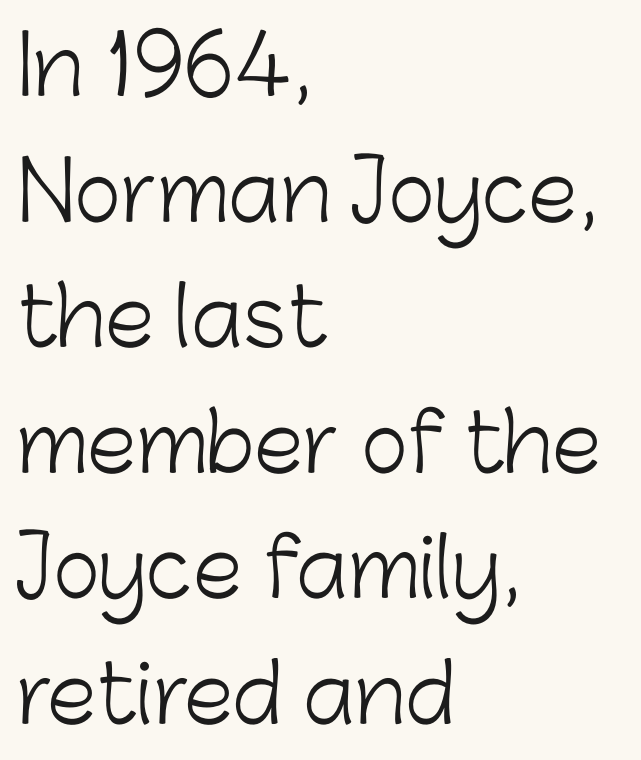
The image shows 80 px light sans-serif type, upright; set left-aligned, normal line spacing (1.57x), normal letter spacing, not underlined; low stroke contrast and a medium x-height.
